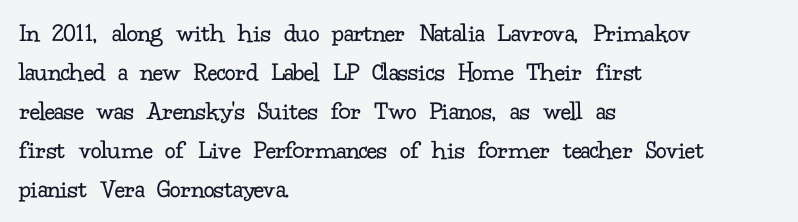
{"italic": "no", "bold": "no", "underline": "no", "align": "left", "line_spacing": "normal", "line_spacing_ratio": 1.44, "letter_spacing": "normal", "letter_spacing_em": 0.0, "glyph_px": 27}
